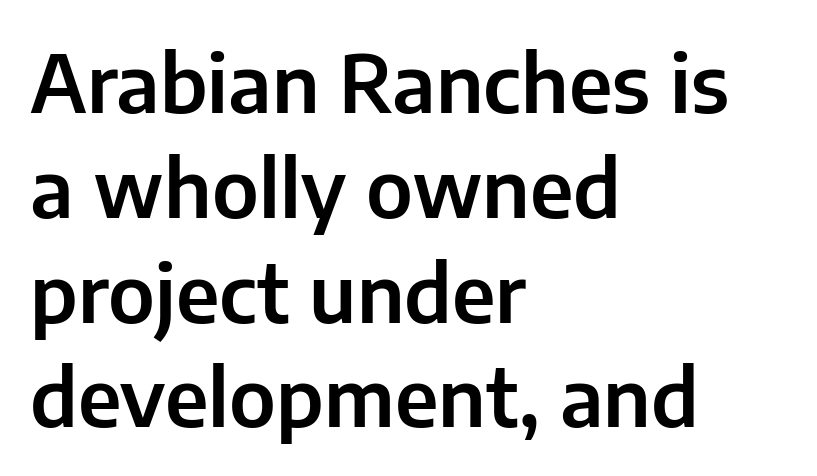
Q: Is the text italic (slanted)? A: No, it is upright.
Q: Is the typeface a serif or a sans-serif typeface? A: Sans-serif.
Q: Is the text underlined? A: No.
Q: How is the paragraph aligned? A: Left-aligned.
Q: Is the spacing between letters normal or unusually wide? A: Normal.
Q: Is the spacing between lines tight, normal or loose? A: Normal.
Q: Width (condensed, normal, or wide)? A: Normal.
Q: Stroke contrast? A: Low.
Q: x-height? A: Medium.
Q: Monospaced? A: No.
